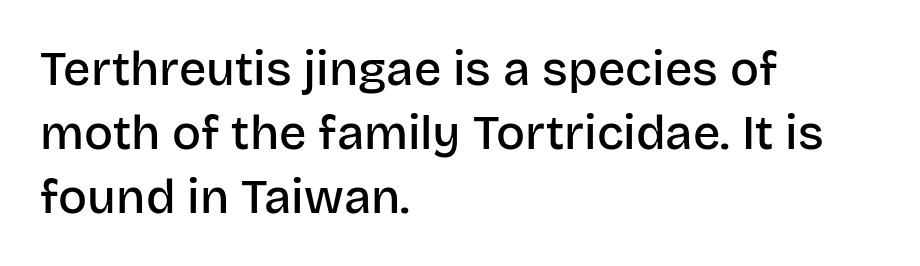
Every character sits straight up, as roman type does. Is the letter spacing exaggerated? No — it looks like the ordinary default. Regarding leading, the lines here are spaced in the standard way. Looks like regular typesetting: each glyph gets only the width it needs. The letters carry no serifs — their stems end cleanly without finishing strokes.
